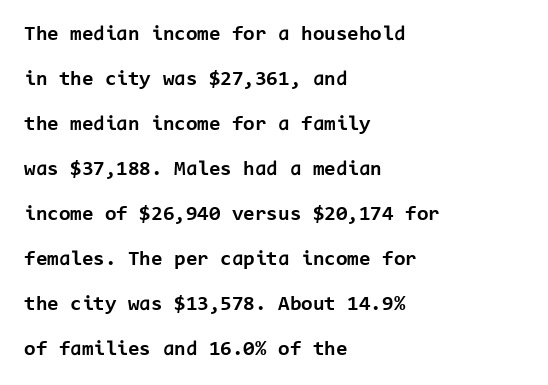
Q: Is the text bold? A: Yes.
Q: Is the text italic (slanted)? A: No, it is upright.
Q: Is the text underlined? A: No.
Q: How is the paragraph aligned? A: Left-aligned.
Q: Is the spacing between letters normal or unusually wide? A: Normal.
Q: Is the spacing between lines tight, normal or loose? A: Loose.
